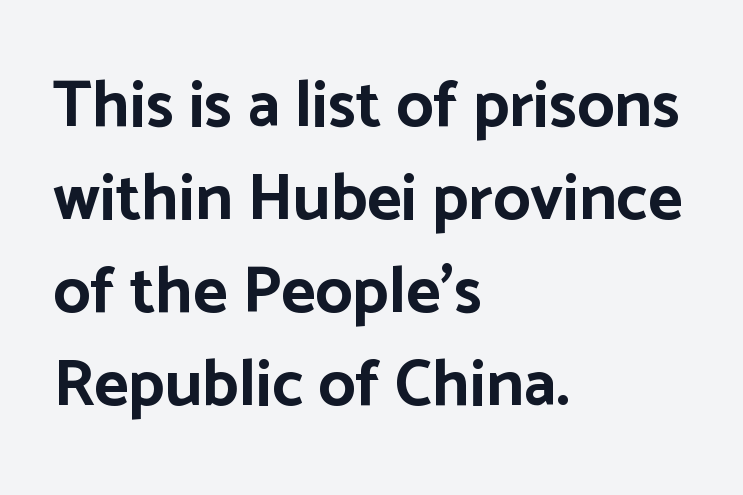
A sans-serif font was chosen for this passage. Posture: upright roman. Every letter is thick-stroked: bold, no question. Here the designer chose a conventional face with non-uniform glyph widths. Check under the words: just untouched page. Line starts are locked; line ends wander.
